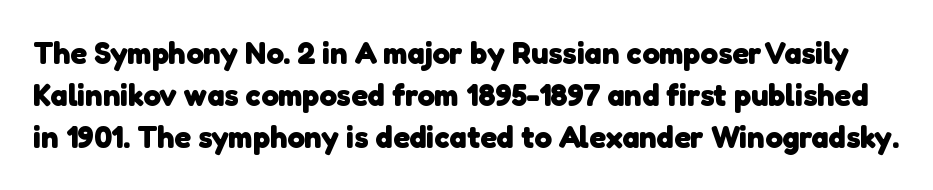
Q: Is the text bold? A: Yes.
Q: Is the typeface a serif or a sans-serif typeface? A: Sans-serif.
Q: Is the text underlined? A: No.
Q: Is the spacing between letters normal or unusually wide? A: Normal.
Q: Is the spacing between lines tight, normal or loose? A: Normal.
Q: Width (condensed, normal, or wide)? A: Normal.
Q: Stroke contrast? A: Low.
Q: x-height? A: Medium.
Q: Monospaced? A: No.
